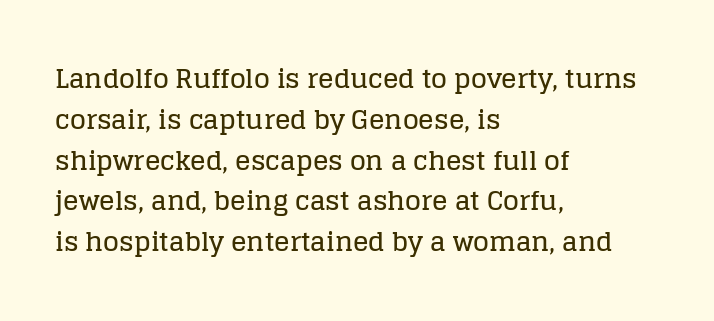
Q: Is the text italic (slanted)? A: No, it is upright.
Q: Is the text underlined? A: No.
Q: How is the paragraph aligned? A: Left-aligned.
Q: Is the spacing between letters normal or unusually wide? A: Normal.
Q: Is the spacing between lines tight, normal or loose? A: Normal.
